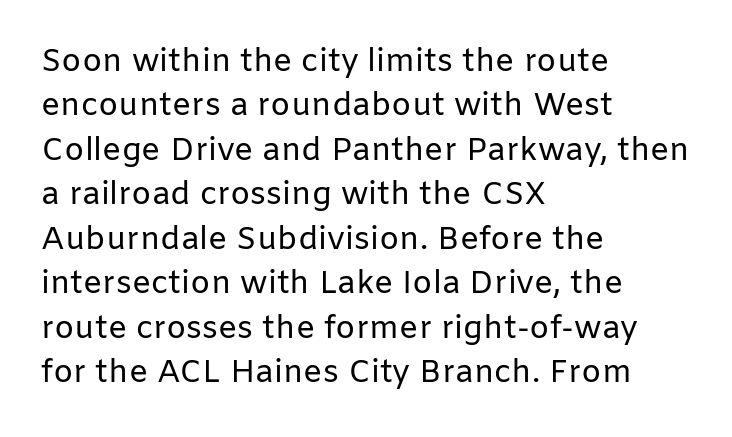
The image shows 32 px regular-weight sans-serif type, upright; set left-aligned, normal line spacing (1.39x), normal letter spacing, not underlined; low stroke contrast and a medium x-height.
